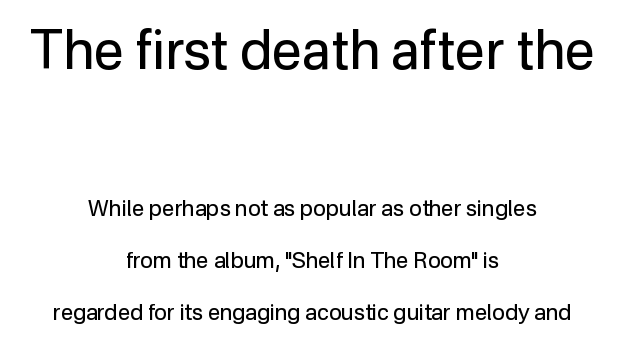
Words float on clear page, feet unadorned. Think of a printed novel: that variable character pitch is what you see here. The type is set solid horizontally, with unmodified tracking. You can tell from the bare stems that sans-serif type was used.
